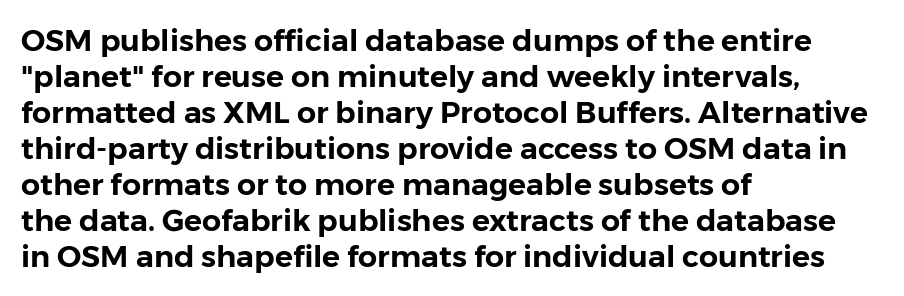
You could not count columns in this text — the font is proportionally spaced. Does the type have serifs? No, each stem ends abruptly. Is the block centered? No — it sits flush against the left margin. Nobody drew a line under any word here. Nope, not italic — everything's standing straight. The gaps between neighbouring characters are ordinary and unremarkable.
